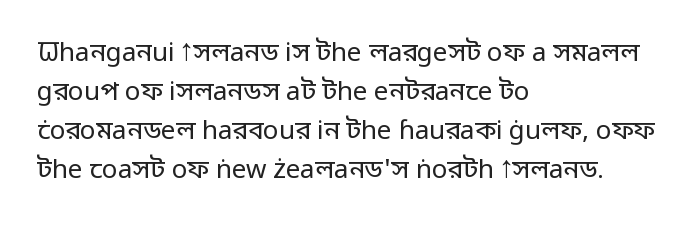
The image shows 26 px text type, upright; set left-aligned, normal line spacing (1.5x), normal letter spacing, not underlined.
